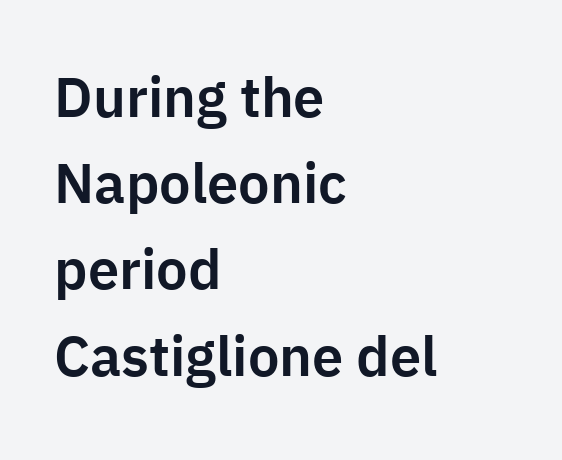
{"serif": "no", "italic": "no", "width": "normal", "stroke_contrast": "low", "x_height": "medium", "monospaced": "no", "underline": "no", "align": "left", "line_spacing": "normal", "line_spacing_ratio": 1.54, "letter_spacing": "normal", "letter_spacing_em": 0.0, "glyph_px": 56}
